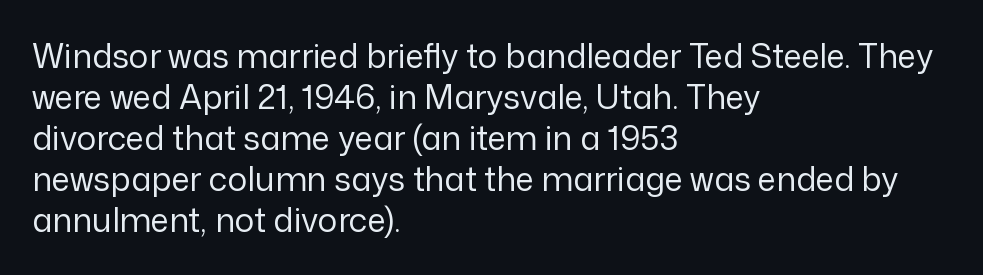
Do the characters align in a grid? No, the font is proportional. This sample uses plain, unmodified letter spacing. The lettering stays uniformly vertical, giving the passage a roman look. A bare baseline throughout the passage. Font category for this specimen: sans-serif. Ink coverage per letter is moderate at most.
